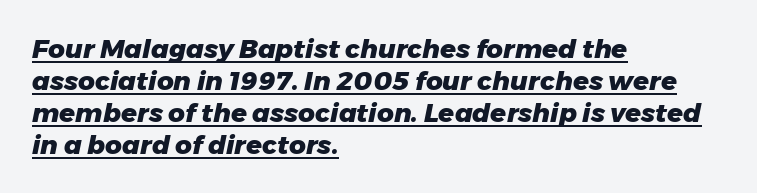
{"italic": "yes", "lean": "right", "slant_degrees": 11, "bold": "yes", "underline": "yes", "align": "left", "line_spacing_ratio": 1.23, "letter_spacing": "normal", "letter_spacing_em": 0.0, "glyph_px": 26}
